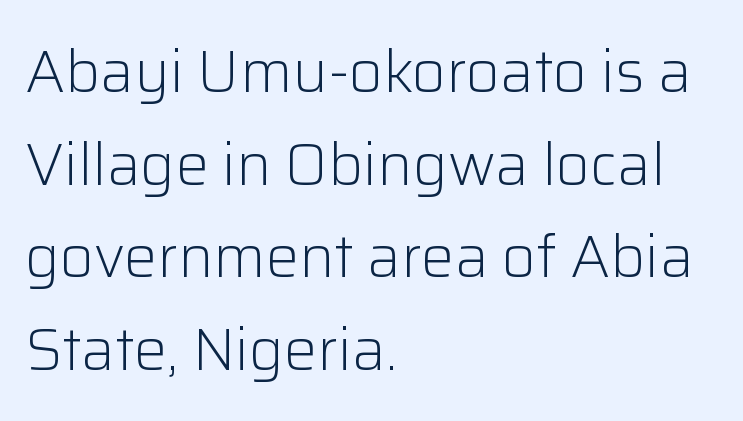
The image shows 59 px light sans-serif type, upright; set left-aligned, normal line spacing (1.57x), normal letter spacing, not underlined; low stroke contrast and a medium x-height.
